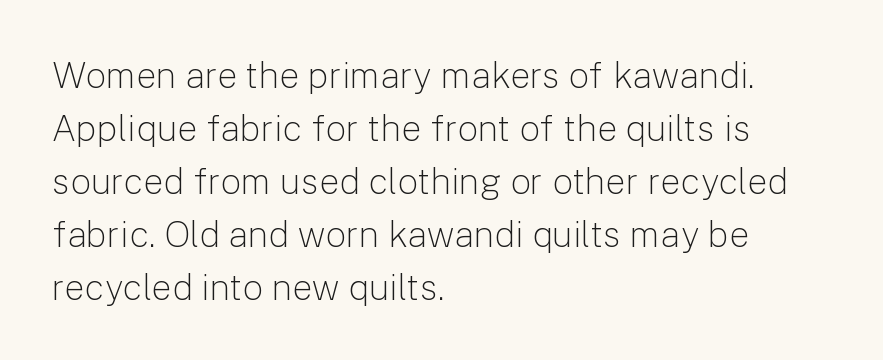
Nothing unusual about the tracking: characters are spaced as the font intends. This sample uses an upright cut, with every glyph sitting square on the baseline. The weight tops out at a normal text grade. Quick note: interline space is typical. These lines are rendered in a variable-pitch font.
